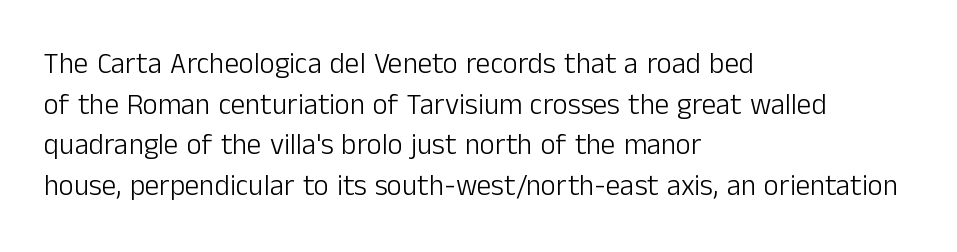
{"serif": "no", "italic": "no", "bold": "no", "weight": "light", "width": "normal", "stroke_contrast": "low", "x_height": "medium", "monospaced": "no", "underline": "no", "align": "left", "line_spacing": "normal", "line_spacing_ratio": 1.4, "letter_spacing": "normal", "letter_spacing_em": 0.0, "glyph_px": 29}
